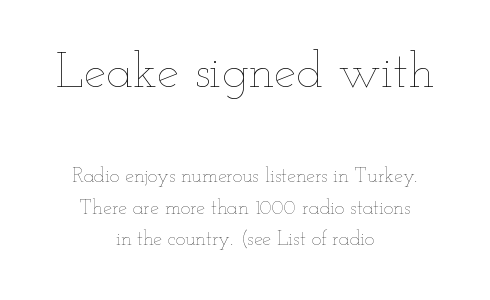
Q: Is the text bold? A: No.
Q: Is the text italic (slanted)? A: No, it is upright.
Q: Is the text underlined? A: No.
Q: How is the paragraph aligned? A: Centered.
Q: Is the spacing between letters normal or unusually wide? A: Normal.
Q: Is the spacing between lines tight, normal or loose? A: Normal.
Q: Which block of text is set in a larger size, the first (top) or the second (bottom)? A: The first (top) one.
Q: Width (condensed, normal, or wide)? A: Wide.
Q: Stroke contrast? A: Low.
Q: x-height? A: Small.
Q: Monospaced? A: No.
